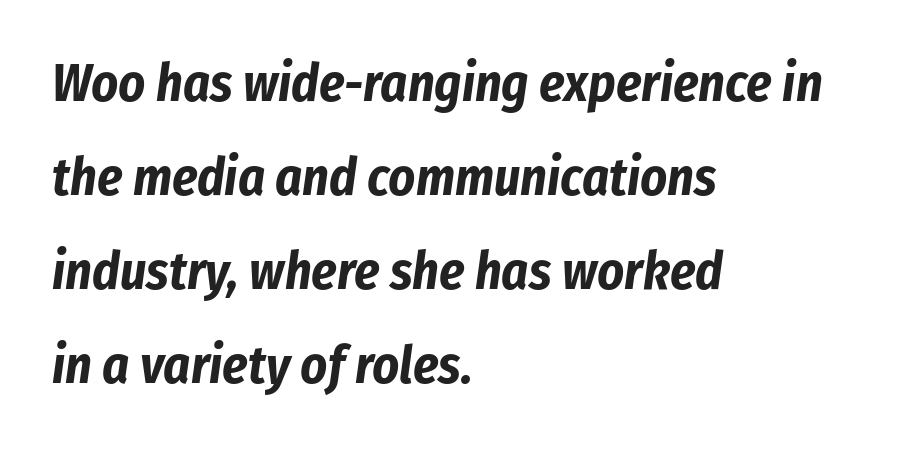
The image shows 52 px bold, condensed type, italic (leaning right); set left-aligned, line spacing 1.81x, normal letter spacing, not underlined; low stroke contrast and a medium x-height.
